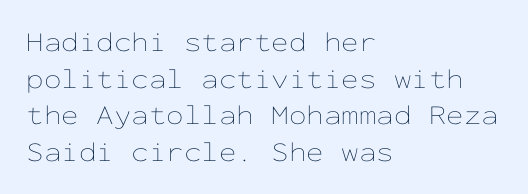
Q: Is the text bold? A: No.
Q: Is the text italic (slanted)? A: No, it is upright.
Q: Is the text underlined? A: No.
Q: How is the paragraph aligned? A: Left-aligned.
Q: Is the spacing between letters normal or unusually wide? A: Normal.
Q: Is the spacing between lines tight, normal or loose? A: Normal.
Q: Width (condensed, normal, or wide)? A: Wide.
Q: Stroke contrast? A: Low.
Q: x-height? A: Medium.
Q: Monospaced? A: Yes.
